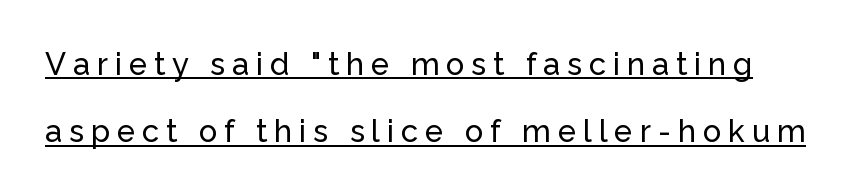
{"serif": "no", "italic": "no", "width": "normal", "stroke_contrast": "low", "x_height": "medium", "monospaced": "no", "underline": "yes", "line_spacing": "loose", "line_spacing_ratio": 2.17, "letter_spacing": "wide", "letter_spacing_em": 0.22, "glyph_px": 31}
